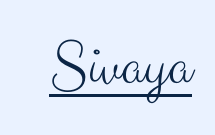
{"serif": "no", "bold": "no", "weight": "light", "width": "normal", "stroke_contrast": "medium", "x_height": "small", "monospaced": "no", "underline": "yes", "letter_spacing": "normal", "letter_spacing_em": 0.0, "glyph_px": 65}
